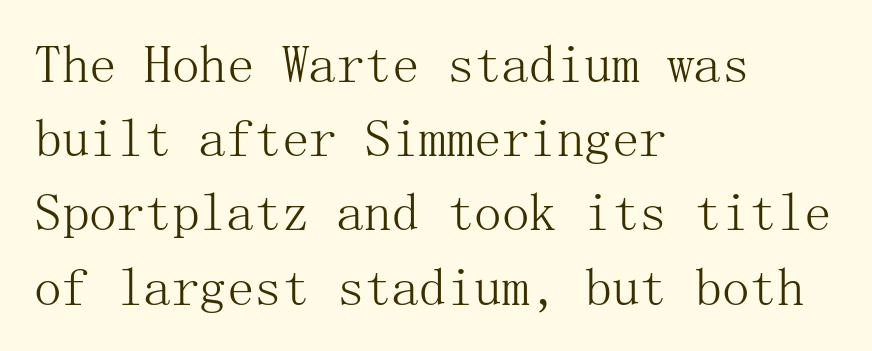
Q: Is the text bold? A: No.
Q: Is the text italic (slanted)? A: No, it is upright.
Q: Is the typeface a serif or a sans-serif typeface? A: Serif.
Q: Is the text underlined? A: No.
Q: How is the paragraph aligned? A: Left-aligned.
Q: Is the spacing between letters normal or unusually wide? A: Normal.
Q: Is the spacing between lines tight, normal or loose? A: Normal.
Q: Width (condensed, normal, or wide)? A: Normal.
Q: Stroke contrast? A: Medium.
Q: x-height? A: Medium.
